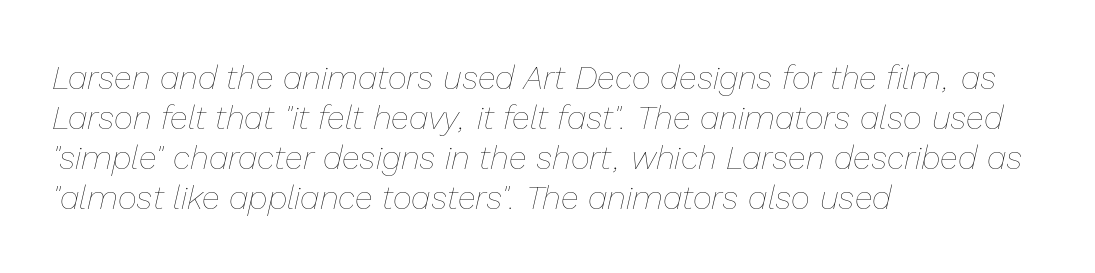
{"italic": "yes", "lean": "right", "slant_degrees": 13, "bold": "no", "weight": "thin", "width": "normal", "stroke_contrast": "low", "x_height": "medium", "monospaced": "no", "underline": "no", "align": "left", "line_spacing_ratio": 1.21, "letter_spacing": "normal", "letter_spacing_em": 0.0, "glyph_px": 33}
